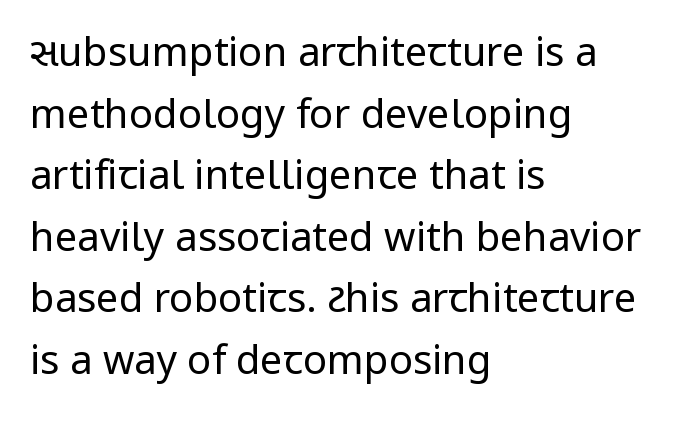
The image shows 40 px regular-weight sans-serif type, upright; set left-aligned, normal line spacing (1.54x), normal letter spacing, not underlined; low stroke contrast and a medium x-height.
